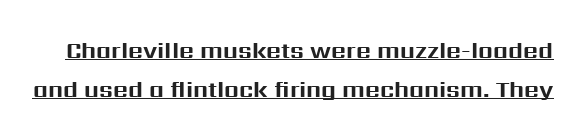
{"italic": "no", "bold": "yes", "underline": "yes", "line_spacing": "normal", "line_spacing_ratio": 1.68, "letter_spacing": "normal", "letter_spacing_em": 0.0, "glyph_px": 23}
